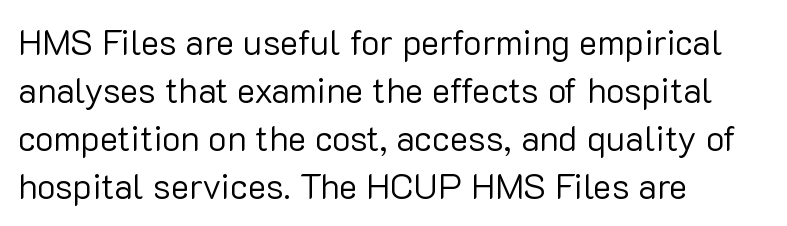
Q: Is the text bold? A: No.
Q: Is the text italic (slanted)? A: No, it is upright.
Q: Is the typeface a serif or a sans-serif typeface? A: Sans-serif.
Q: Is the text underlined? A: No.
Q: How is the paragraph aligned? A: Left-aligned.
Q: Is the spacing between letters normal or unusually wide? A: Normal.
Q: Is the spacing between lines tight, normal or loose? A: Normal.
Q: Width (condensed, normal, or wide)? A: Normal.
Q: Stroke contrast? A: Low.
Q: x-height? A: Medium.
Q: Monospaced? A: No.
